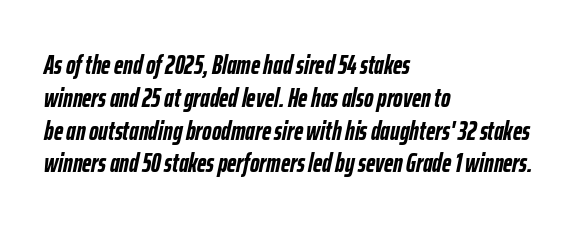
Q: Is the text bold? A: Yes.
Q: Is the text italic (slanted)? A: Yes, it leans right by about 12 degrees.
Q: Is the text underlined? A: No.
Q: How is the paragraph aligned? A: Left-aligned.
Q: Is the spacing between letters normal or unusually wide? A: Normal.
Q: Is the spacing between lines tight, normal or loose? A: Normal.
